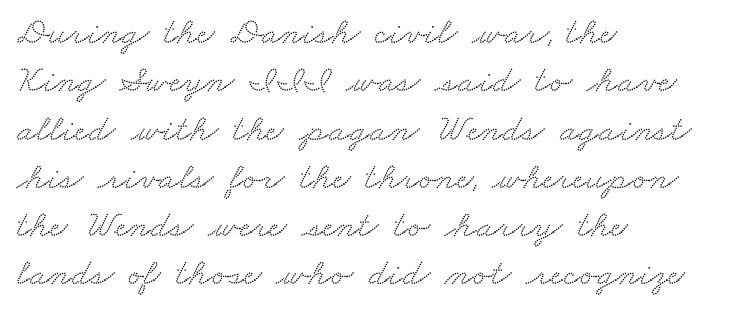
Q: Is the typeface a serif or a sans-serif typeface? A: Serif.
Q: Is the text underlined? A: No.
Q: How is the paragraph aligned? A: Left-aligned.
Q: Is the spacing between letters normal or unusually wide? A: Normal.
Q: Is the spacing between lines tight, normal or loose? A: Normal.
Q: Width (condensed, normal, or wide)? A: Wide.
Q: Stroke contrast? A: Medium.
Q: x-height? A: Small.
Q: Monospaced? A: No.
